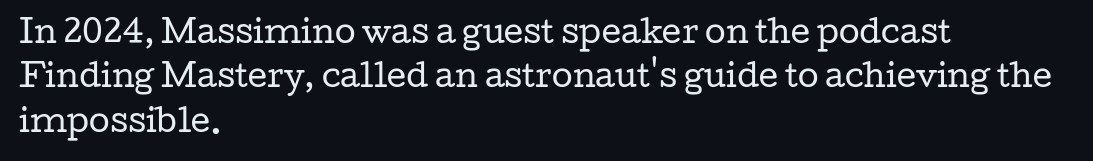
The image shows 30 px regular-weight, wide serif type, upright; set left-aligned, normal line spacing (1.48x), normal letter spacing, not underlined; low stroke contrast and a medium x-height.
